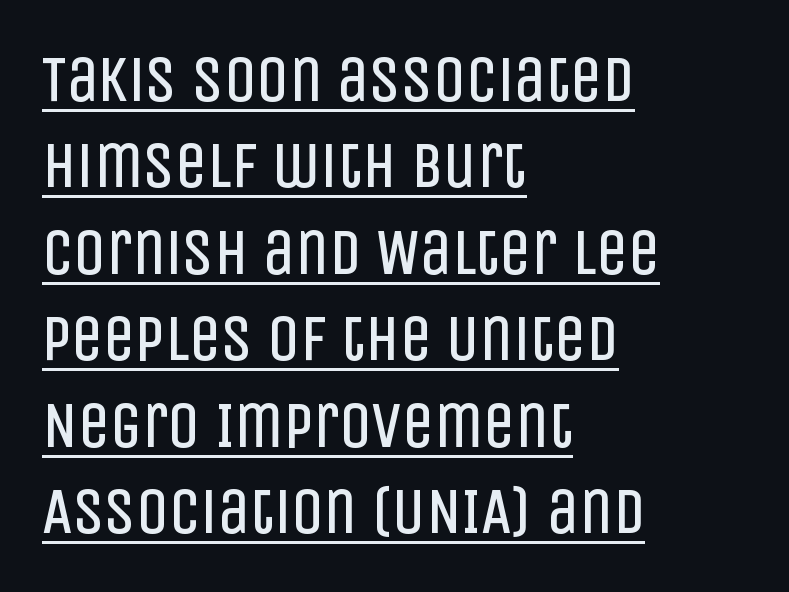
Descenders here cross a horizontal rule under the line. If you drew a ruler down the left edge, every line would touch it. Leading matches the norm, producing a regular column. Standard letterfit; no display-style spreading of the glyphs. Unlike a traditional serif, this face leaves its strokes unadorned.
